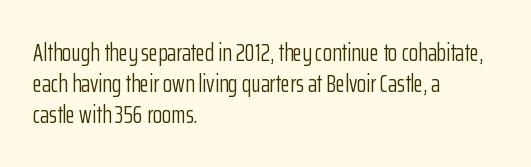
These lines keep a tight, regular rhythm from letter to letter. Notice how descenders clear the ascenders below comfortably — that's standard leading. These lines were composed using upright roman letters. One-word summary of the alignment: left. Nobody drew a line under any word here. The typesetting does not lean heavy: it is not bold.
